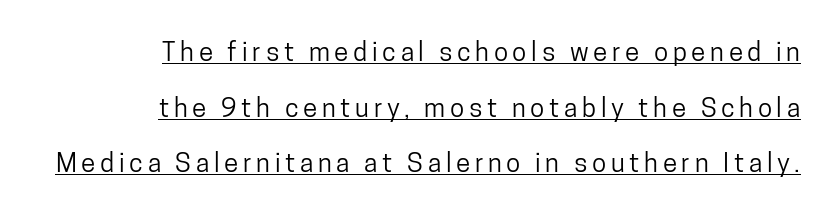
In CSS terms this would be text-align: right. The lettering holds an erect, upright posture throughout. The leading is generous, giving the passage an open texture. Descenders here cross a horizontal rule under the line.
